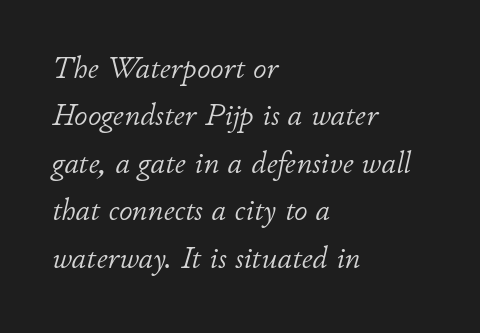
Q: Is the text bold? A: No.
Q: Is the text italic (slanted)? A: Yes, it leans right by about 11 degrees.
Q: Is the text underlined? A: No.
Q: How is the paragraph aligned? A: Left-aligned.
Q: Is the spacing between letters normal or unusually wide? A: Normal.
Q: Is the spacing between lines tight, normal or loose? A: Normal.
Q: Width (condensed, normal, or wide)? A: Normal.
Q: Stroke contrast? A: Low.
Q: x-height? A: Small.
Q: Monospaced? A: No.
